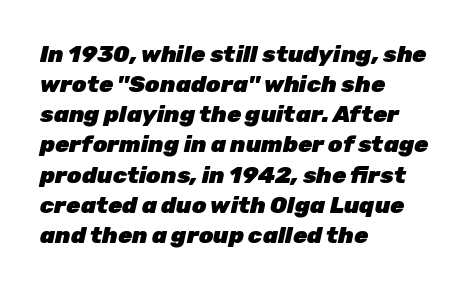
Q: Is the text bold? A: Yes.
Q: Is the text italic (slanted)? A: Yes, it leans right by about 12 degrees.
Q: Is the text underlined? A: No.
Q: How is the paragraph aligned? A: Left-aligned.
Q: Is the spacing between letters normal or unusually wide? A: Normal.
Q: Is the spacing between lines tight, normal or loose? A: Normal.
